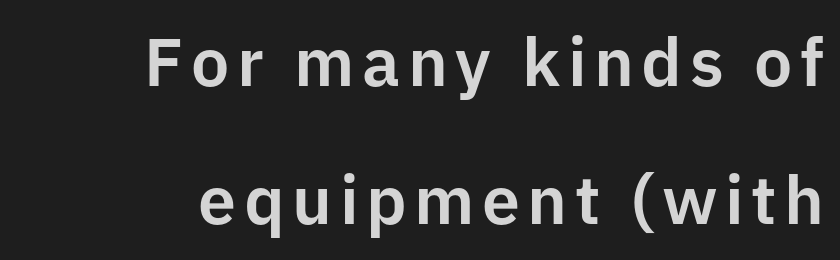
Rendered with straight, roman letterforms. In CSS terms this would be text-align: right. Each letter keeps its own natural width here, so spacing adapts to shape. Check under the words: just untouched page. Nothing sits at the stroke ends, so this counts as sans-serif.
